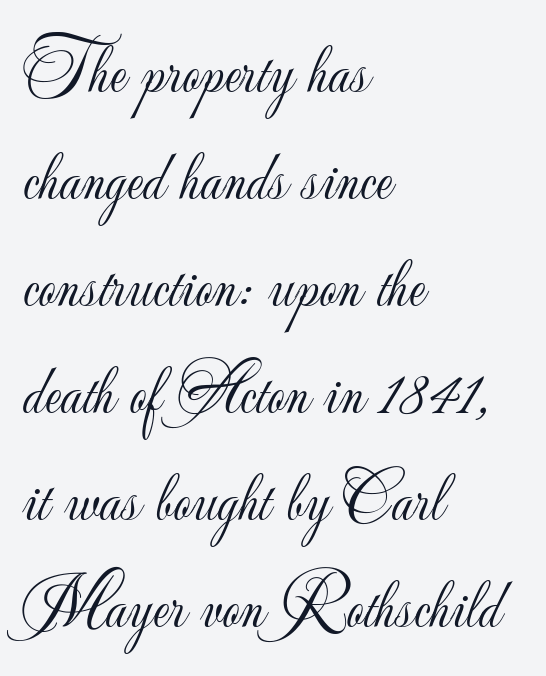
Q: Is the text bold? A: No.
Q: Is the text italic (slanted)? A: Yes.
Q: Is the typeface a serif or a sans-serif typeface? A: Sans-serif.
Q: Is the text underlined? A: No.
Q: How is the paragraph aligned? A: Left-aligned.
Q: Is the spacing between letters normal or unusually wide? A: Normal.
Q: Is the spacing between lines tight, normal or loose? A: Normal.
Q: Width (condensed, normal, or wide)? A: Normal.
Q: Stroke contrast? A: Low.
Q: x-height? A: Small.
Q: Monospaced? A: No.
